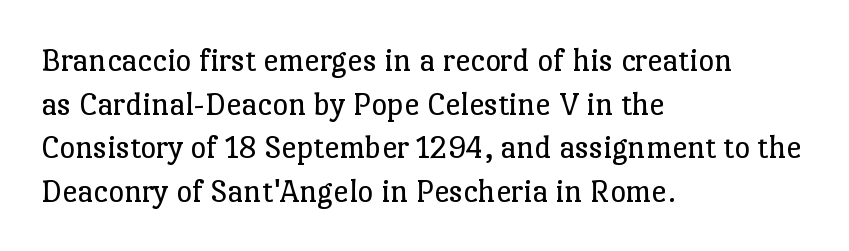
The image shows 34 px regular-weight serif type, upright; set left-aligned, normal line spacing (1.28x), normal letter spacing, not underlined; low stroke contrast and a medium x-height.
